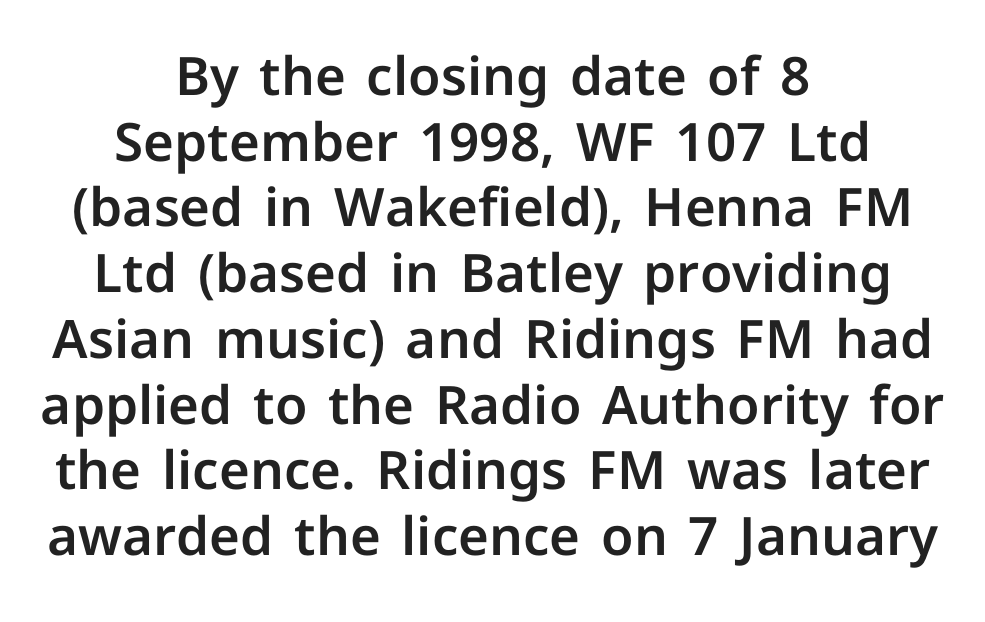
Q: Is the text italic (slanted)? A: No, it is upright.
Q: Is the typeface a serif or a sans-serif typeface? A: Sans-serif.
Q: Is the text underlined? A: No.
Q: How is the paragraph aligned? A: Centered.
Q: Is the spacing between letters normal or unusually wide? A: Normal.
Q: Width (condensed, normal, or wide)? A: Normal.
Q: Stroke contrast? A: Low.
Q: x-height? A: Medium.
Q: Monospaced? A: No.
